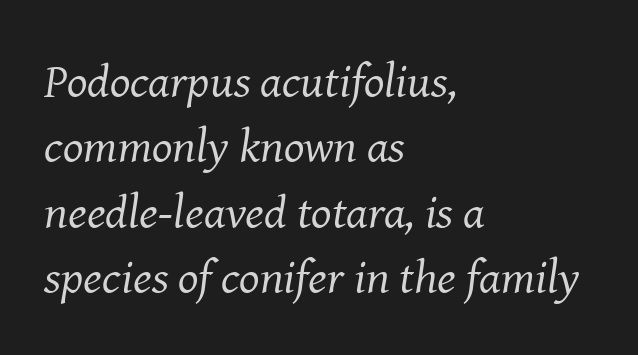
{"serif": "yes", "italic": "yes", "lean": "right", "slant_degrees": 8, "bold": "no", "weight": "regular", "width": "normal", "stroke_contrast": "medium", "x_height": "medium", "monospaced": "no", "underline": "no", "align": "left", "line_spacing": "normal", "line_spacing_ratio": 1.36, "letter_spacing": "normal", "letter_spacing_em": 0.0, "glyph_px": 48}
